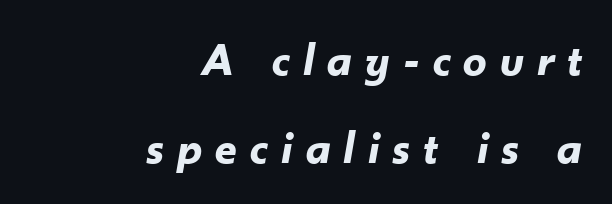
The letters are spread apart with noticeably loose tracking. A flush-right, rag-left setting is used for this passage. Strong, thick strokes mark this as bold type. Beneath every word, the page is bare. Proportional: the letters do not fall into vertical columns. Tall strokes in this sample are angled rather than plumb.
